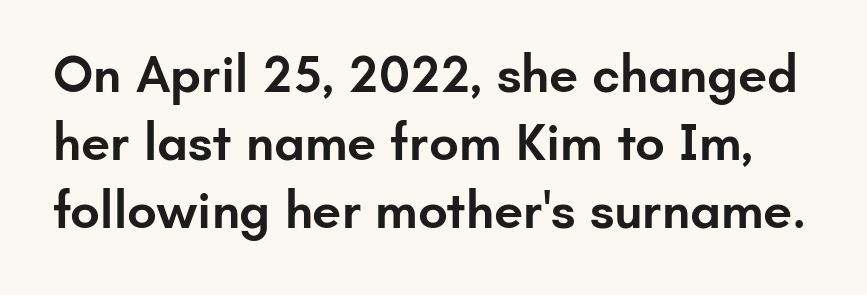
{"serif": "no", "italic": "no", "bold": "semi", "weight": "semibold", "width": "normal", "stroke_contrast": "low", "x_height": "small", "monospaced": "no", "underline": "no", "line_spacing": "normal", "line_spacing_ratio": 1.31, "letter_spacing": "normal", "letter_spacing_em": 0.0, "glyph_px": 52}
